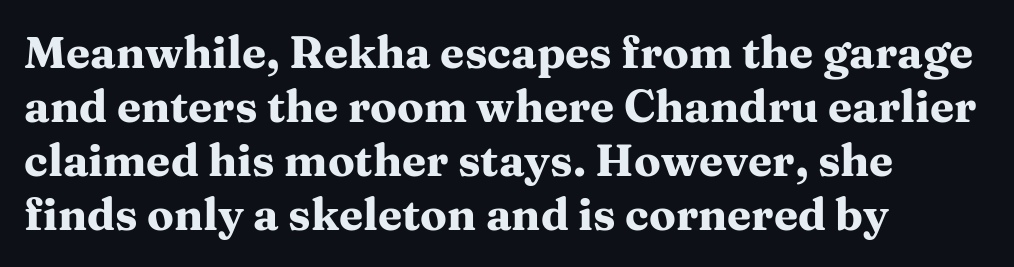
This rendering leaves character spacing at its baseline value. Examine the stroke ends and you'll spot serifs. No italicization has been applied; the sample stays upright. Every row of glyphs begins at an identical x-position on the left.
